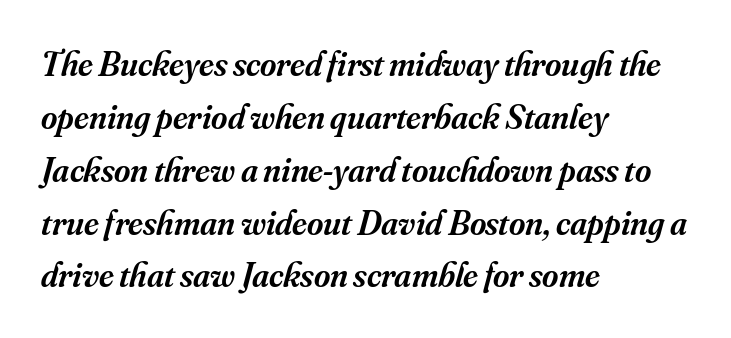
{"serif": "yes", "italic": "yes", "lean": "right", "slant_degrees": 16, "bold": "semi", "weight": "semibold", "width": "normal", "stroke_contrast": "medium", "x_height": "small", "monospaced": "no", "underline": "no", "align": "left", "line_spacing": "normal", "line_spacing_ratio": 1.51, "letter_spacing": "normal", "letter_spacing_em": 0.0, "glyph_px": 35}
